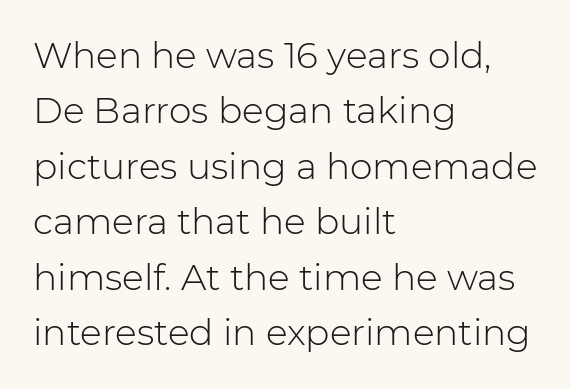
The glyphs are unaccompanied by any horizontal stroke below them. The letters stand straight up with perfectly vertical stems. Short note: letters normally spaced. Alignment: flush left. You could not count columns in this text — the font is proportionally spaced. Typographically, this falls in the sans-serif category.
